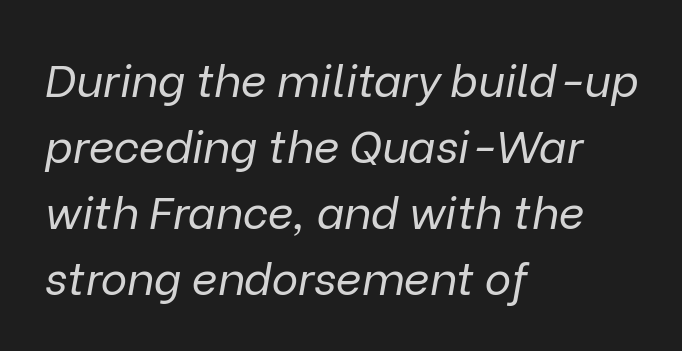
The image shows 45 px regular-weight type, italic (leaning right); set left-aligned, normal line spacing (1.47x), normal letter spacing, not underlined; low stroke contrast and a medium x-height.
